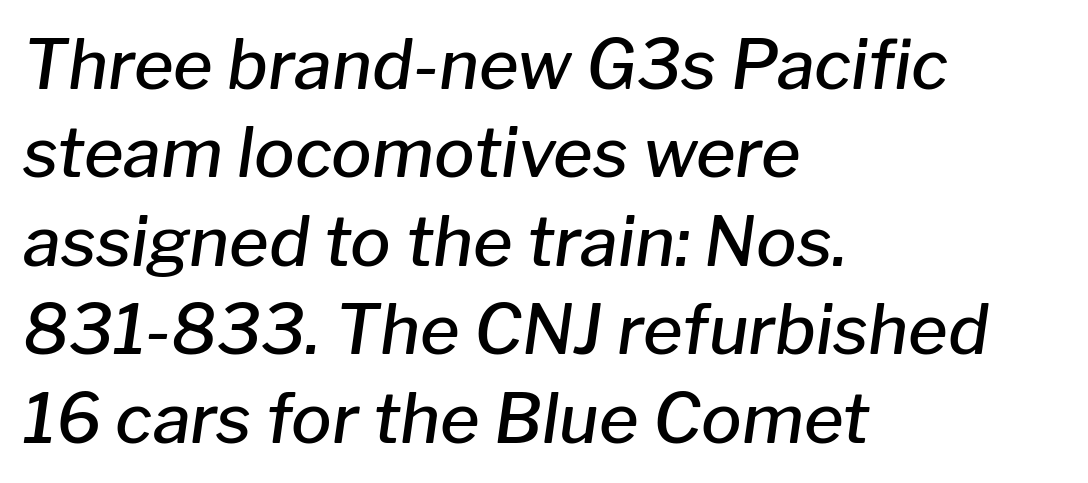
The image shows 68 px semibold type, italic (leaning right); set left-aligned, normal line spacing (1.3x), normal letter spacing, not underlined; low stroke contrast and a medium x-height.
